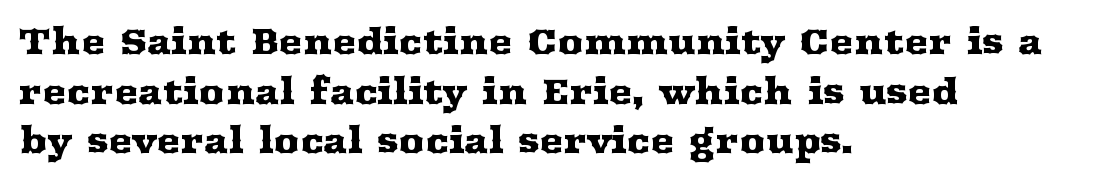
{"serif": "yes", "italic": "no", "width": "wide", "stroke_contrast": "medium", "x_height": "medium", "monospaced": "no", "underline": "no", "align": "left", "line_spacing": "normal", "line_spacing_ratio": 1.38, "letter_spacing": "normal", "letter_spacing_em": 0.0, "glyph_px": 36}
